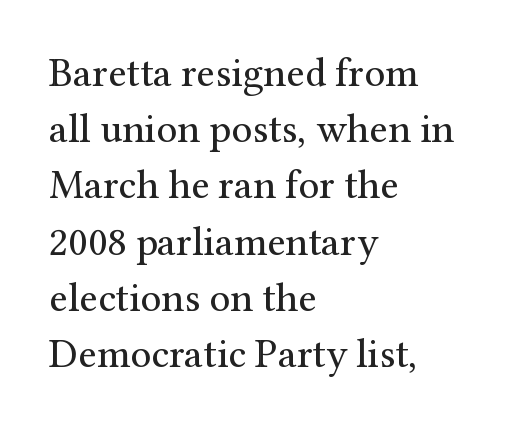
Q: Is the text bold? A: No.
Q: Is the text italic (slanted)? A: No, it is upright.
Q: Is the typeface a serif or a sans-serif typeface? A: Serif.
Q: Is the text underlined? A: No.
Q: How is the paragraph aligned? A: Left-aligned.
Q: Is the spacing between letters normal or unusually wide? A: Normal.
Q: Is the spacing between lines tight, normal or loose? A: Normal.
Q: Width (condensed, normal, or wide)? A: Normal.
Q: Stroke contrast? A: Medium.
Q: x-height? A: Medium.
Q: Monospaced? A: No.
